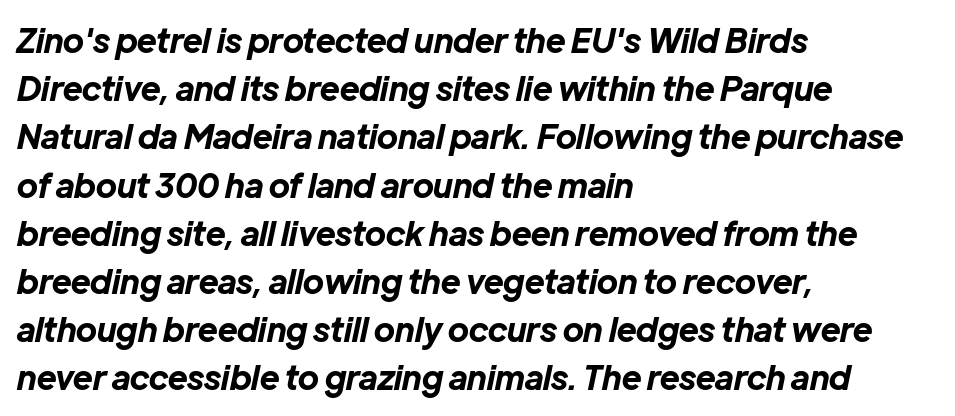
Q: Is the text bold? A: Yes.
Q: Is the text italic (slanted)? A: Yes, it leans right by about 12 degrees.
Q: Is the text underlined? A: No.
Q: How is the paragraph aligned? A: Left-aligned.
Q: Is the spacing between letters normal or unusually wide? A: Normal.
Q: Is the spacing between lines tight, normal or loose? A: Normal.
Q: Width (condensed, normal, or wide)? A: Normal.
Q: Stroke contrast? A: Low.
Q: x-height? A: Medium.
Q: Monospaced? A: No.
